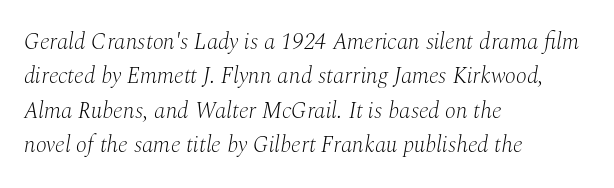
The rendering keeps characters at their native spacing. The block of text has a typical density, with ordinary space between rows. The face used here has a pronounced slope to its letters. The typesetting does not lean heavy: it is not bold. Each row of text sits above clean, open space. Line starts are locked; line ends wander.
